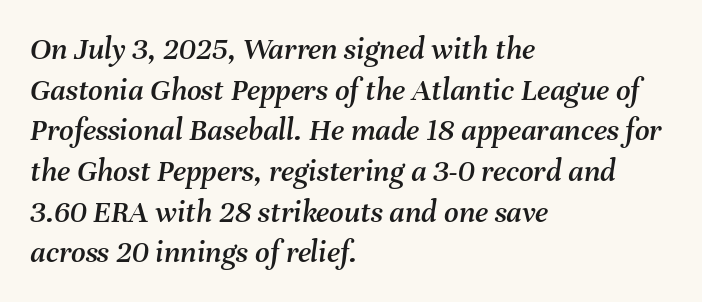
{"italic": "yes", "lean": "right", "slant_degrees": 8, "width": "normal", "stroke_contrast": "medium", "x_height": "medium", "monospaced": "no", "underline": "no", "align": "left", "line_spacing": "normal", "line_spacing_ratio": 1.27, "letter_spacing": "normal", "letter_spacing_em": 0.0, "glyph_px": 32}
